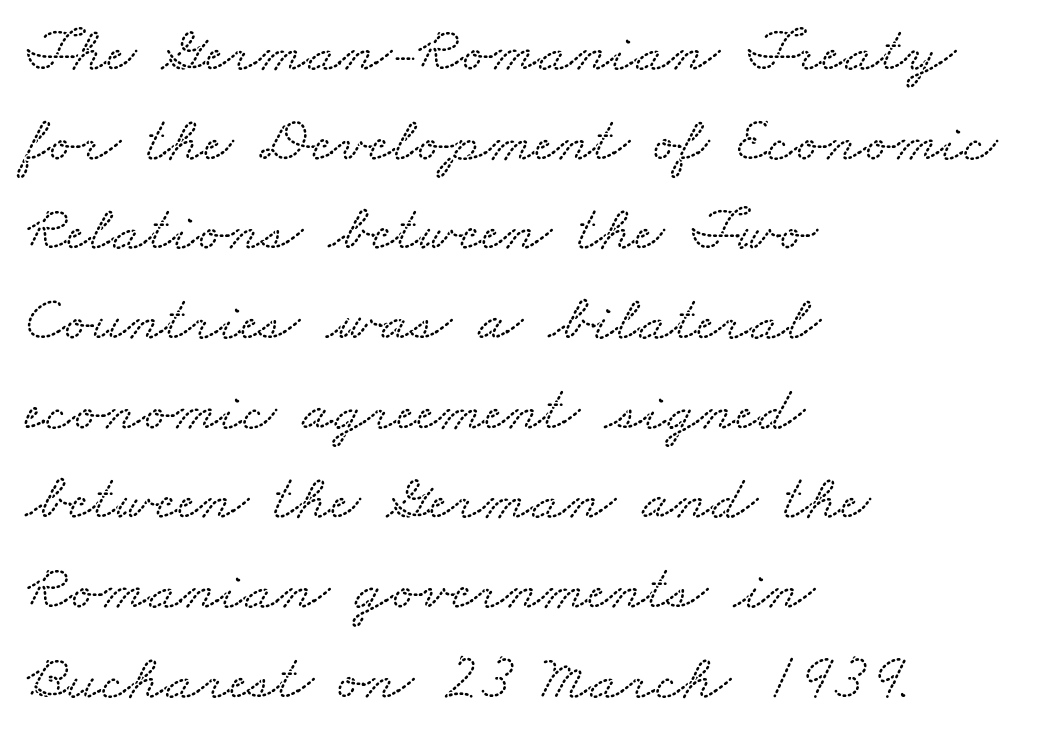
Default kerning and tracking; the words read as compact shapes. Alignment: flush left. Do the characters align in a grid? No, the font is proportional. Old-style or modern, the face here clearly has serifs. Regarding leading, the lines here are spaced in the standard way. The specimen omits any rule beneath the text block's lines.
